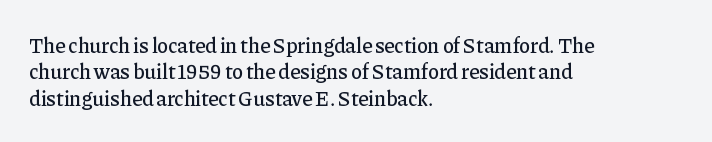
Q: Is the text italic (slanted)? A: No, it is upright.
Q: Is the text underlined? A: No.
Q: How is the paragraph aligned? A: Left-aligned.
Q: Is the spacing between letters normal or unusually wide? A: Normal.
Q: Is the spacing between lines tight, normal or loose? A: Normal.
